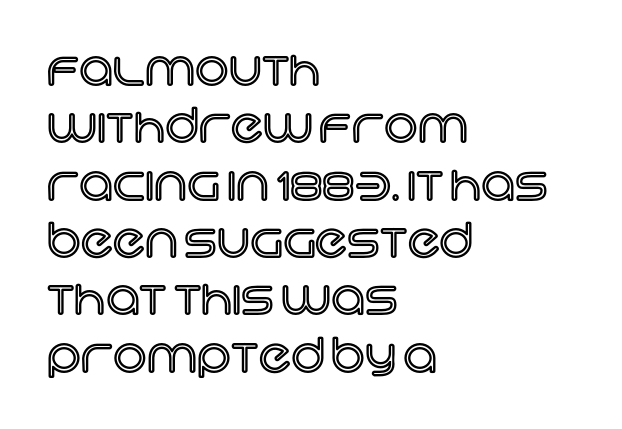
{"italic": "no", "width": "normal", "x_height": "large", "monospaced": "no", "underline": "no", "align": "left", "line_spacing_ratio": 1.22, "letter_spacing": "normal", "letter_spacing_em": 0.0, "glyph_px": 47}
